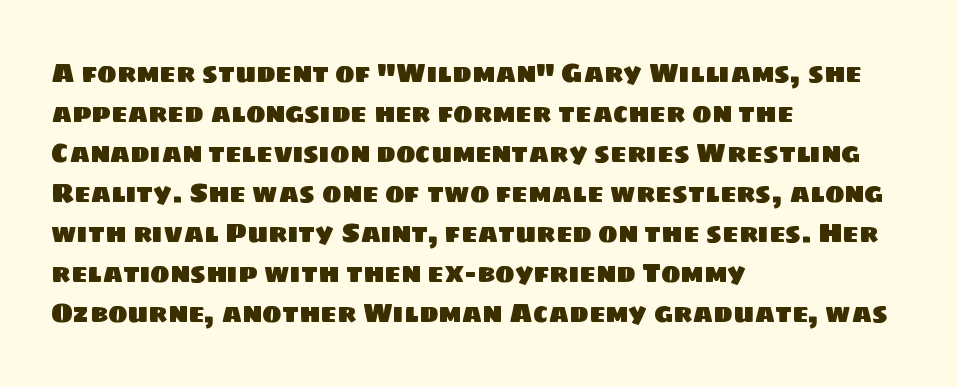
Descender tails drop into unmarked territory. Leading matches the norm, producing a regular column. Here the glyphs are tracked normally, forming tight word shapes. In CSS terms this would be text-align: left.
